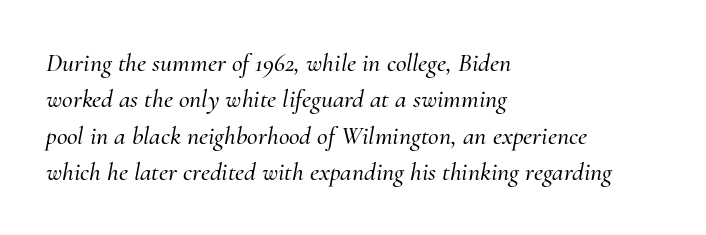
Q: Is the text italic (slanted)? A: Yes, it leans right by about 10 degrees.
Q: Is the text underlined? A: No.
Q: How is the paragraph aligned? A: Left-aligned.
Q: Is the spacing between letters normal or unusually wide? A: Normal.
Q: Is the spacing between lines tight, normal or loose? A: Normal.
